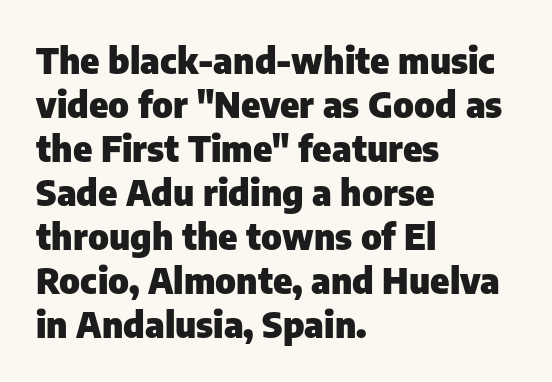
The image shows 36 px heavy sans-serif type, upright; set left-aligned, line spacing 1.22x, normal letter spacing, not underlined; low stroke contrast and a medium x-height.
